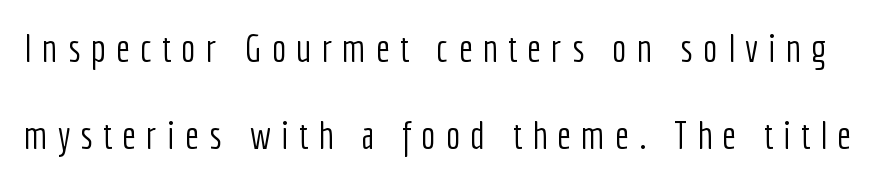
The string is rendered with underlining switched off. Loosely led — the rows are spread out. Stroke mass is kept to a normal reading level or below. Regarding serifs, this sample does without them.
